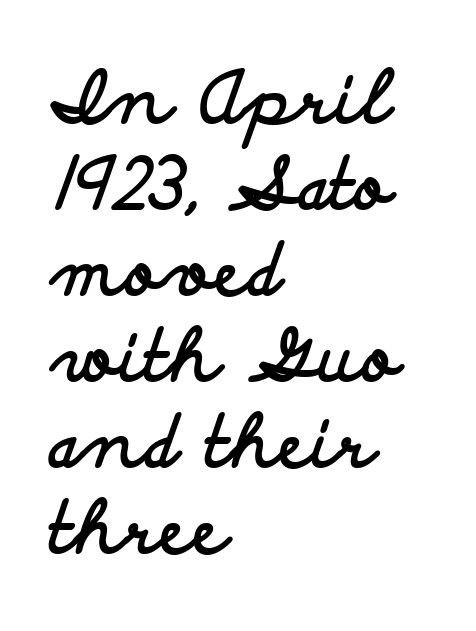
Serifs: no, the terminals of the letterforms are clean. Nothing unusual about the tracking: characters are spaced as the font intends. The paragraph has a hard left edge and a soft right edge. Its strokes are broad and dark, the hallmark of bold type.
